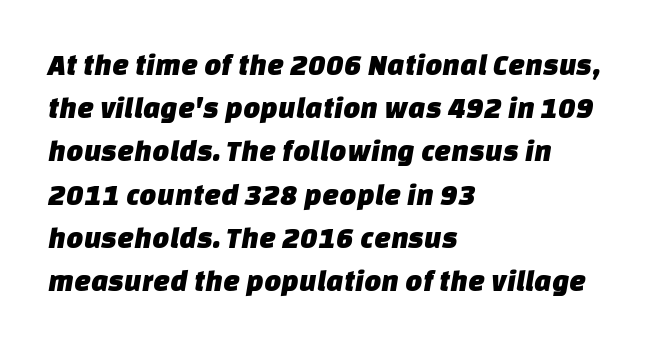
The image shows 30 px sans-serif type; set left-aligned, normal line spacing (1.44x), normal letter spacing, not underlined; low stroke contrast and a large x-height.
